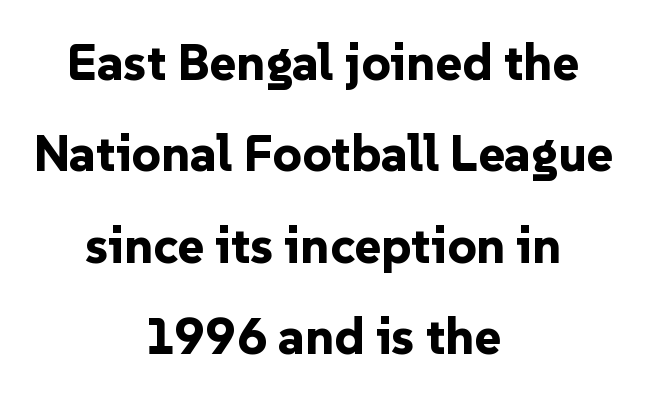
The image shows 51 px bold sans-serif type, upright; set centered, line spacing 1.79x, normal letter spacing, not underlined; low stroke contrast and a medium x-height.
